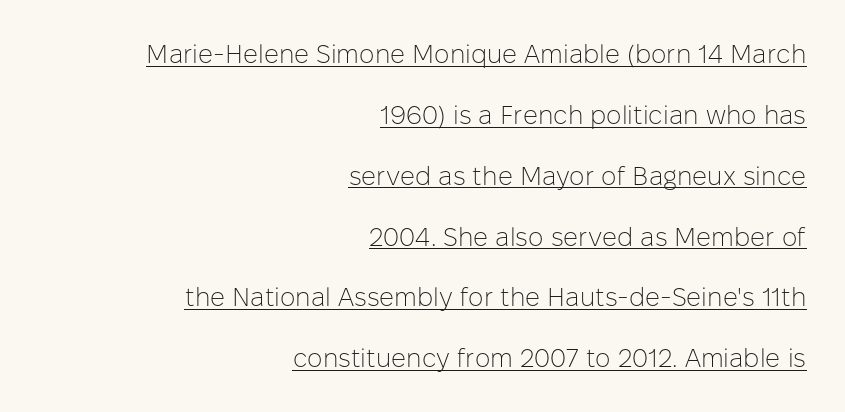
Q: Is the text bold? A: No.
Q: Is the text italic (slanted)? A: No, it is upright.
Q: Is the text underlined? A: Yes.
Q: How is the paragraph aligned? A: Right-aligned.
Q: Is the spacing between letters normal or unusually wide? A: Normal.
Q: Is the spacing between lines tight, normal or loose? A: Loose.
